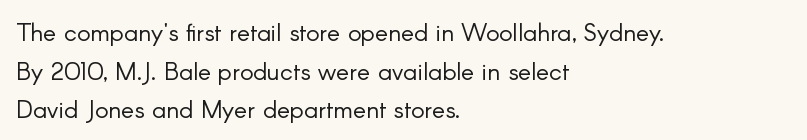
{"italic": "no", "bold": "no", "underline": "no", "align": "left", "line_spacing": "normal", "line_spacing_ratio": 1.55, "letter_spacing": "normal", "letter_spacing_em": 0.0, "glyph_px": 25}
